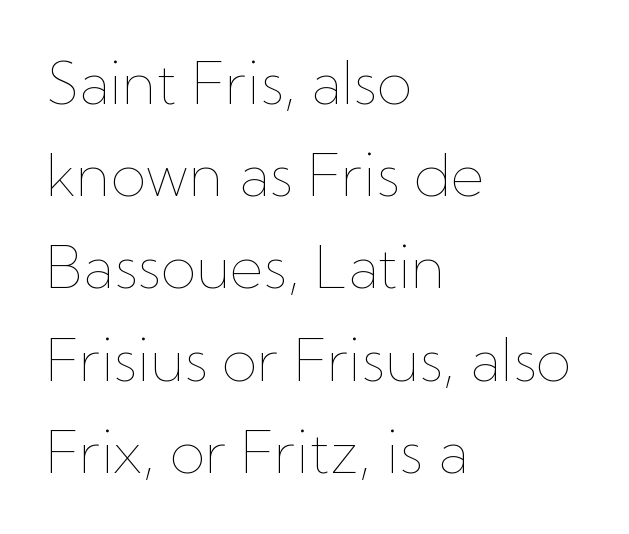
{"italic": "no", "bold": "no", "weight": "thin", "width": "normal", "stroke_contrast": "low", "x_height": "medium", "monospaced": "no", "underline": "no", "align": "left", "line_spacing": "normal", "line_spacing_ratio": 1.59, "letter_spacing": "normal", "letter_spacing_em": 0.0, "glyph_px": 58}
